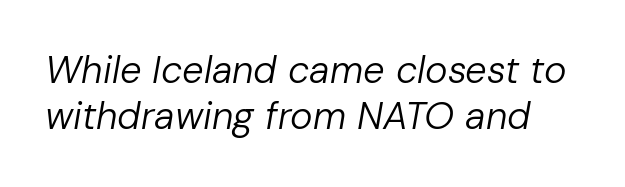
Is this a fixed-width face? No — the glyphs have proportional, varying widths. Any mark beneath the type? The region is blank. No chunkiness to these letters — they're not bold. The face used here has a pronounced slope to its letters.
